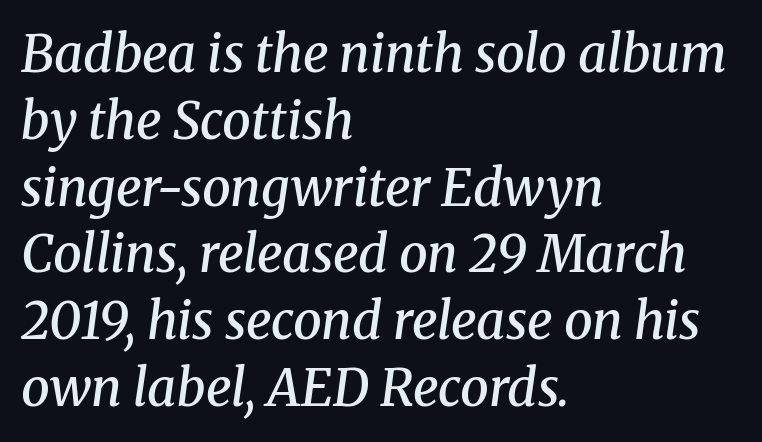
The image shows 51 px semibold serif type, italic (leaning right); set left-aligned, normal line spacing (1.31x), normal letter spacing, not underlined; medium stroke contrast and a medium x-height.
